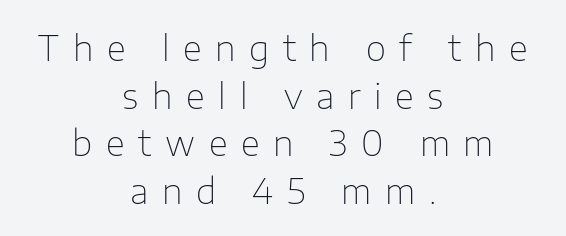
{"serif": "no", "italic": "no", "bold": "no", "weight": "thin", "width": "normal", "stroke_contrast": "low", "x_height": "medium", "monospaced": "no", "underline": "no", "align": "center", "line_spacing": "normal", "line_spacing_ratio": 1.36, "letter_spacing": "wide", "letter_spacing_em": 0.39, "glyph_px": 35}
